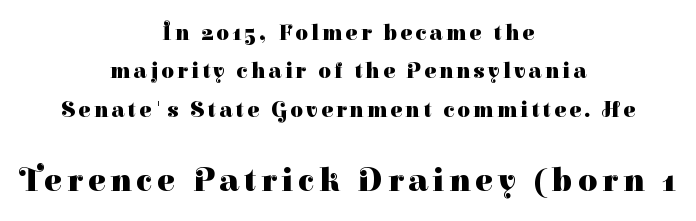
Vertical strokes here are truly vertical. Caption: upper text group reduced, lower text group enlarged. The baseline area is clear. Type style note: has serifs. The typesetter chose a symmetrical, centered arrangement here. Typographic density is high because the face is bold.
